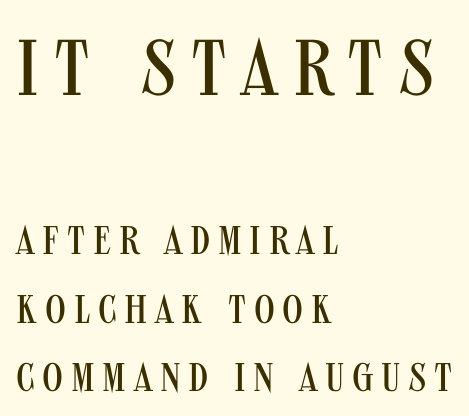
Q: Is the text bold? A: No.
Q: Is the text italic (slanted)? A: No, it is upright.
Q: Is the typeface a serif or a sans-serif typeface? A: Sans-serif.
Q: Is the text underlined? A: No.
Q: How is the paragraph aligned? A: Left-aligned.
Q: Which block of text is set in a larger size, the first (top) or the second (bottom)? A: The first (top) one.
Q: Width (condensed, normal, or wide)? A: Condensed.
Q: Stroke contrast? A: Medium.
Q: x-height? A: Large.
Q: Monospaced? A: No.
